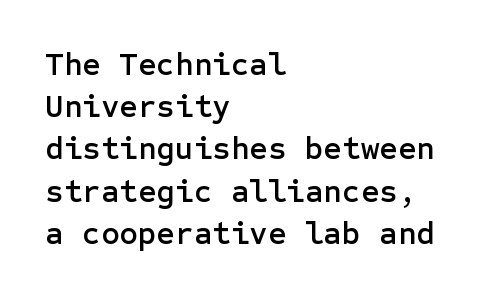
{"serif": "no", "italic": "no", "width": "normal", "stroke_contrast": "low", "x_height": "medium", "underline": "no", "align": "left", "line_spacing": "normal", "line_spacing_ratio": 1.32, "letter_spacing": "normal", "letter_spacing_em": 0.0, "glyph_px": 32}
